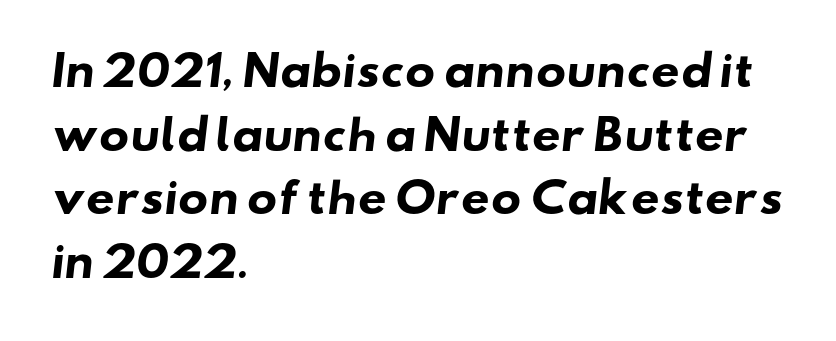
Q: Is the text bold? A: Yes.
Q: Is the typeface a serif or a sans-serif typeface? A: Sans-serif.
Q: Is the text underlined? A: No.
Q: How is the paragraph aligned? A: Left-aligned.
Q: Is the spacing between letters normal or unusually wide? A: Normal.
Q: Is the spacing between lines tight, normal or loose? A: Normal.
Q: Width (condensed, normal, or wide)? A: Wide.
Q: Stroke contrast? A: Low.
Q: x-height? A: Small.
Q: Monospaced? A: No.
